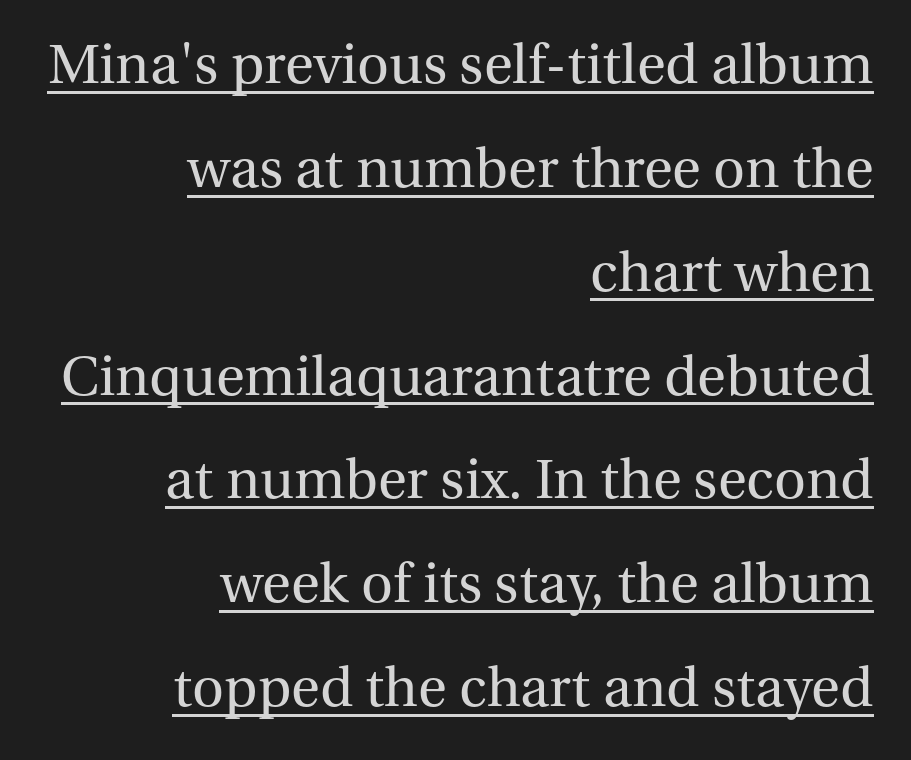
{"serif": "yes", "italic": "no", "bold": "no", "weight": "regular", "width": "normal", "stroke_contrast": "medium", "x_height": "medium", "monospaced": "no", "underline": "yes", "align": "right", "line_spacing_ratio": 1.76, "letter_spacing": "normal", "letter_spacing_em": 0.0, "glyph_px": 59}
